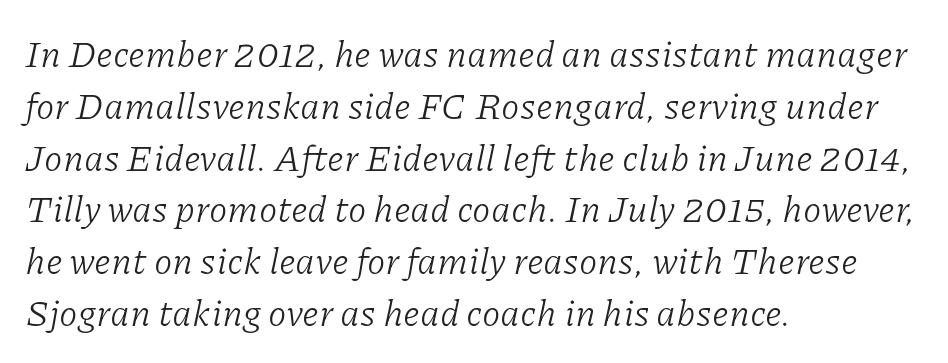
Q: Is the text bold? A: No.
Q: Is the text italic (slanted)? A: Yes, it leans right by about 11 degrees.
Q: Is the typeface a serif or a sans-serif typeface? A: Serif.
Q: Is the text underlined? A: No.
Q: How is the paragraph aligned? A: Left-aligned.
Q: Is the spacing between letters normal or unusually wide? A: Normal.
Q: Is the spacing between lines tight, normal or loose? A: Normal.
Q: Width (condensed, normal, or wide)? A: Normal.
Q: Stroke contrast? A: Low.
Q: x-height? A: Medium.
Q: Monospaced? A: No.
